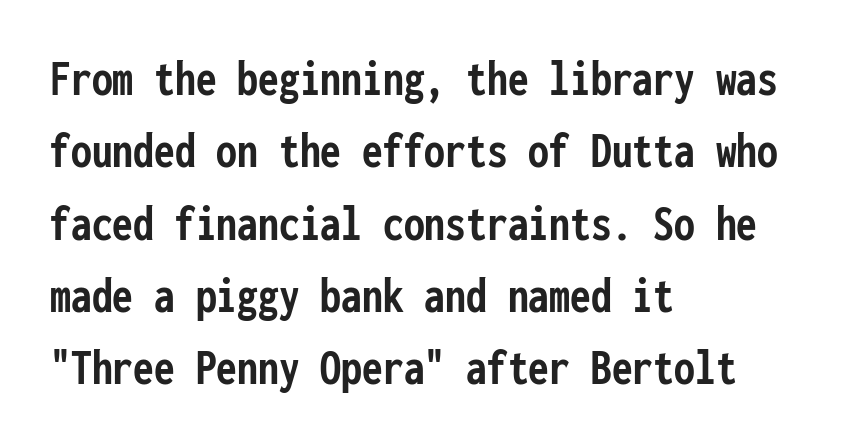
{"serif": "no", "italic": "no", "bold": "yes", "weight": "semibold", "width": "condensed", "stroke_contrast": "low", "x_height": "medium", "monospaced": "yes", "underline": "no", "align": "left", "line_spacing": "normal", "line_spacing_ratio": 1.39, "letter_spacing": "normal", "letter_spacing_em": 0.0, "glyph_px": 52}
